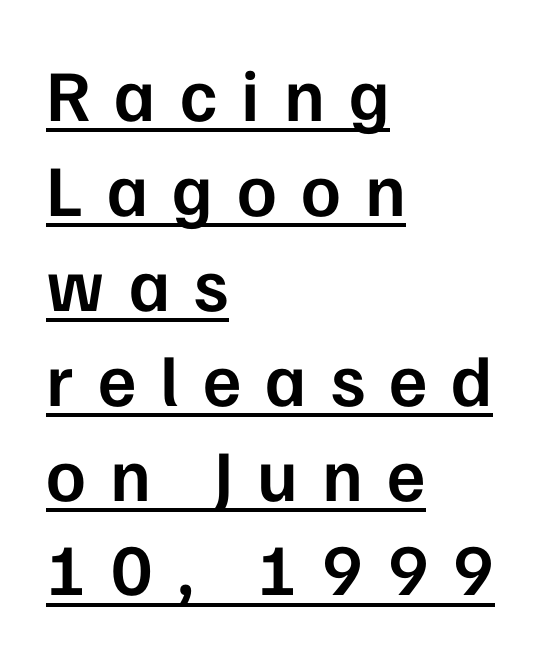
{"serif": "no", "italic": "no", "bold": "semi", "weight": "semibold", "width": "normal", "stroke_contrast": "low", "x_height": "medium", "monospaced": "no", "underline": "yes", "align": "left", "line_spacing": "normal", "line_spacing_ratio": 1.3, "letter_spacing": "wide", "letter_spacing_em": 0.33, "glyph_px": 73}
